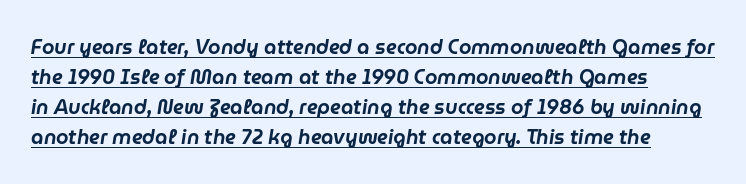
The image shows 20 px text type, italic (leaning right); set normal line spacing (1.5x), normal letter spacing, underlined.
